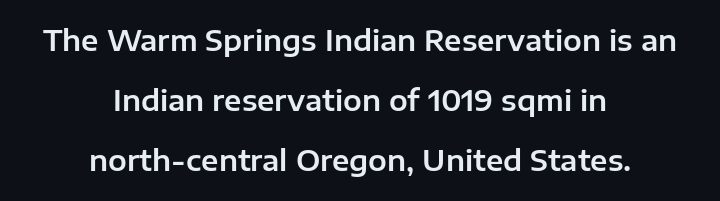
The image shows 28 px sans-serif type, upright; set centered, loose line spacing (2.15x), normal letter spacing, not underlined; low stroke contrast and a medium x-height.
